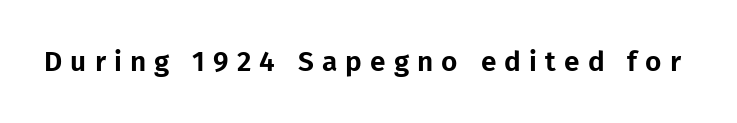
{"serif": "no", "italic": "no", "width": "normal", "stroke_contrast": "low", "x_height": "medium", "monospaced": "no", "underline": "no", "letter_spacing": "wide", "letter_spacing_em": 0.29, "glyph_px": 28}
